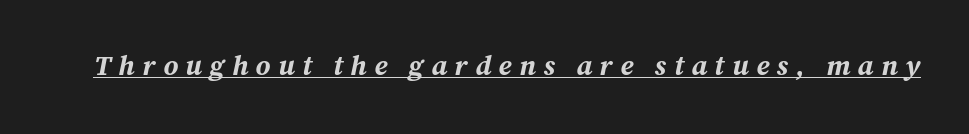
The image shows 28 px bold type, italic (leaning right); set unusually wide letter spacing (+0.27 em), underlined; medium stroke contrast and a medium x-height.
